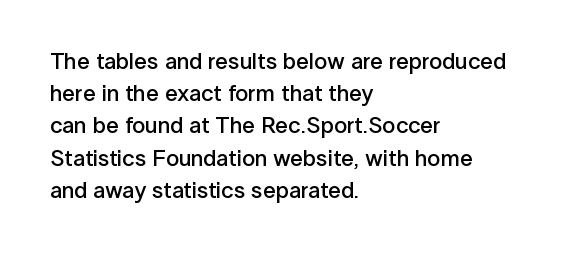
Q: Is the text bold? A: Semi-bold.
Q: Is the text italic (slanted)? A: No, it is upright.
Q: Is the text underlined? A: No.
Q: How is the paragraph aligned? A: Left-aligned.
Q: Is the spacing between letters normal or unusually wide? A: Normal.
Q: Is the spacing between lines tight, normal or loose? A: Normal.
